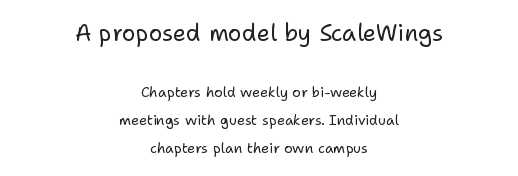
{"italic": "no", "bold": "no", "underline": "no", "align": "center", "line_spacing": "loose", "line_spacing_ratio": 2.02, "letter_spacing": "normal", "letter_spacing_em": 0.0, "larger_block": "first", "size_ratio": 1.64, "glyph_px": 23}
